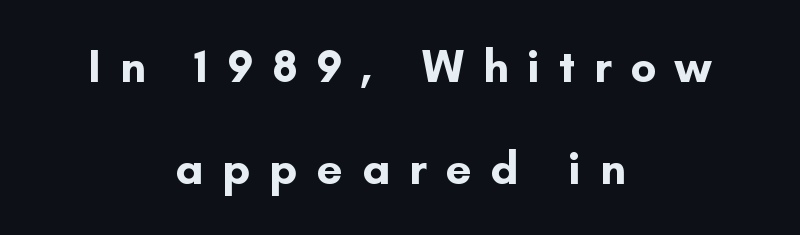
{"serif": "no", "italic": "no", "bold": "yes", "weight": "bold", "width": "normal", "stroke_contrast": "low", "x_height": "small", "monospaced": "no", "underline": "no", "align": "center", "line_spacing": "loose", "line_spacing_ratio": 2.22, "letter_spacing": "wide", "letter_spacing_em": 0.41, "glyph_px": 46}
